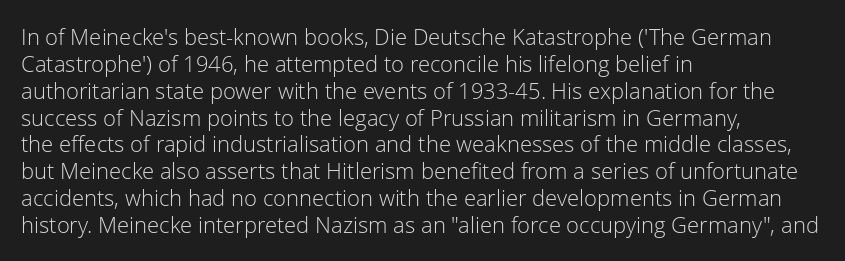
Honestly, the letter spacing is just normal — you wouldn't notice it. A student would call this left alignment; a typographer would say flush left, rag right. The font sits on the lighter half of the weight spectrum, regular included. Just letters on the line, the space beneath them empty.
